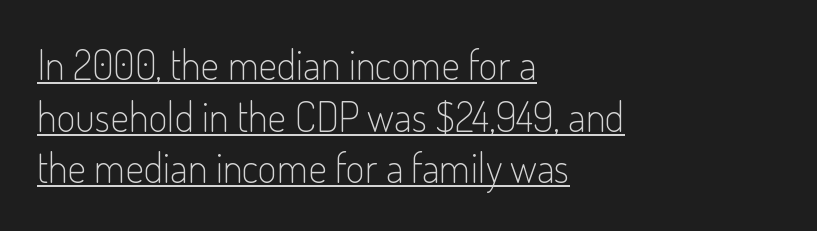
{"serif": "no", "italic": "no", "bold": "no", "weight": "light", "width": "condensed", "stroke_contrast": "low", "x_height": "small", "monospaced": "no", "underline": "yes", "align": "left", "line_spacing": "normal", "line_spacing_ratio": 1.26, "letter_spacing": "normal", "letter_spacing_em": 0.0, "glyph_px": 41}
